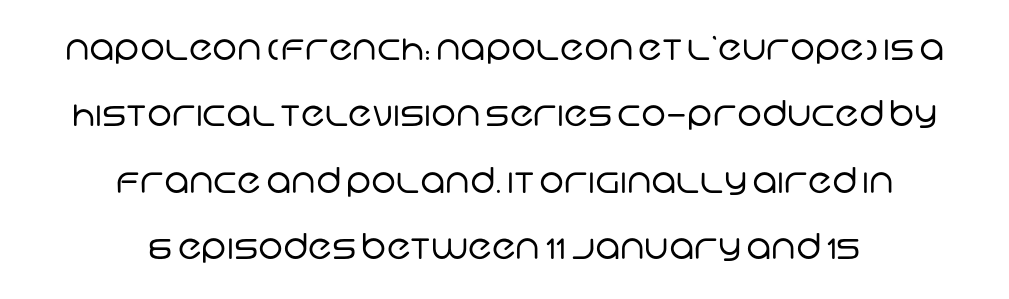
The image shows 35 px regular-weight sans-serif type; set centered, loose line spacing (1.9x), normal letter spacing, not underlined; low stroke contrast and a large x-height.
